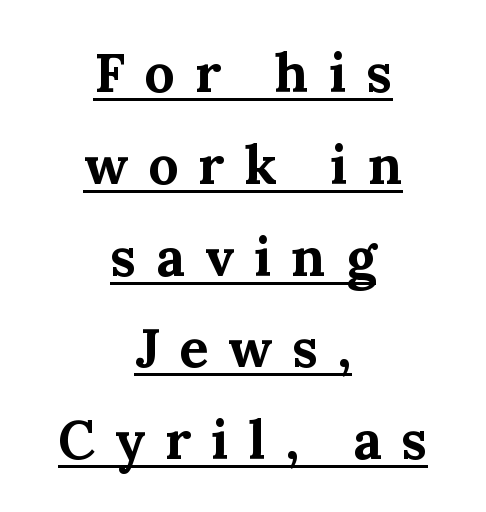
The specimen reads as upright at a glance. The passage shown is underscored from start to finish. Alignment: centered. Line spacing here is normal. Do the characters align in a grid? No, the font is proportional. Honestly, the letter spacing is so wide it's the main thing you notice.
